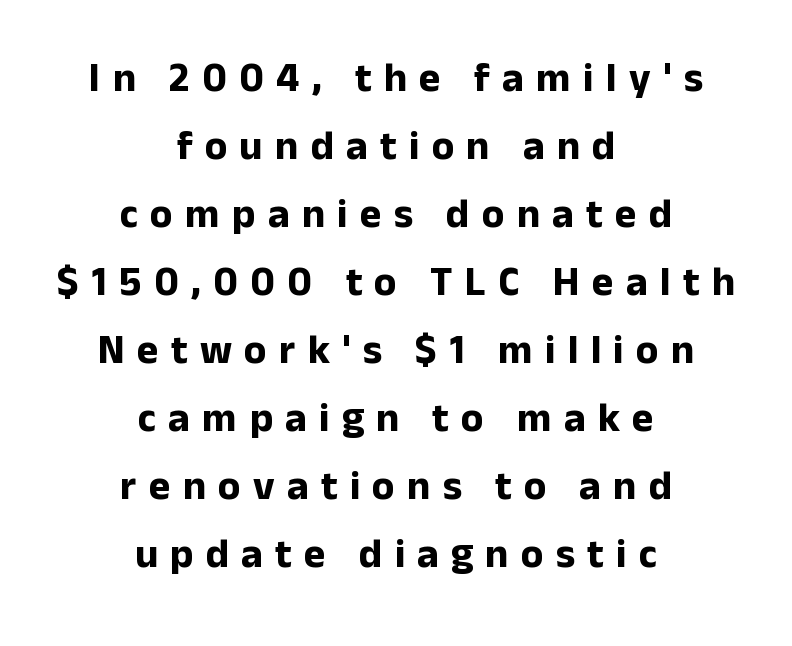
The image shows 41 px bold sans-serif type, upright; set centered, normal line spacing (1.66x), unusually wide letter spacing (+0.3 em), not underlined; low stroke contrast and a medium x-height.
